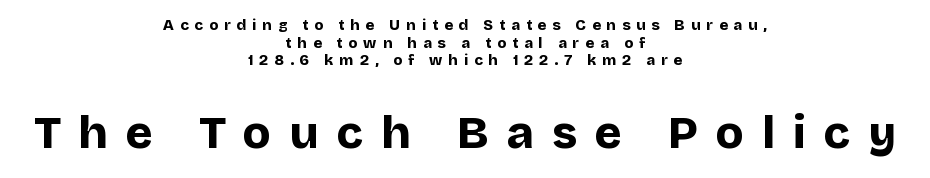
{"serif": "no", "italic": "no", "bold": "yes", "weight": "bold", "width": "normal", "stroke_contrast": "low", "x_height": "large", "monospaced": "no", "underline": "no", "align": "center", "line_spacing_ratio": 1.17, "letter_spacing": "wide", "letter_spacing_em": 0.39, "larger_block": "second", "size_ratio": 3.07, "glyph_px": 46}
